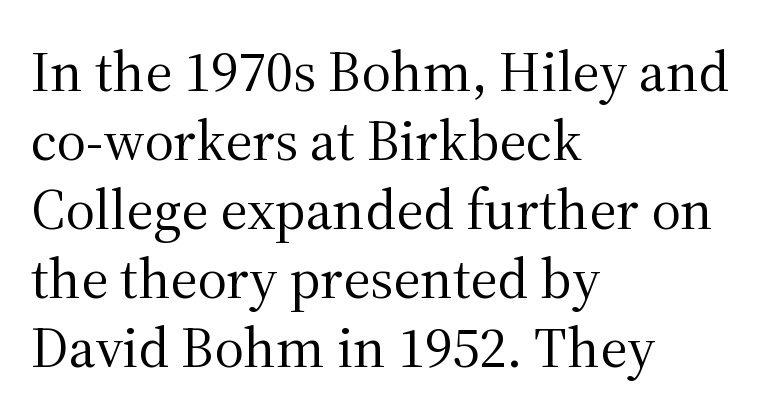
Q: Is the text bold? A: No.
Q: Is the text italic (slanted)? A: No, it is upright.
Q: Is the typeface a serif or a sans-serif typeface? A: Serif.
Q: Is the text underlined? A: No.
Q: How is the paragraph aligned? A: Left-aligned.
Q: Is the spacing between letters normal or unusually wide? A: Normal.
Q: Width (condensed, normal, or wide)? A: Normal.
Q: Stroke contrast? A: Medium.
Q: x-height? A: Medium.
Q: Monospaced? A: No.
